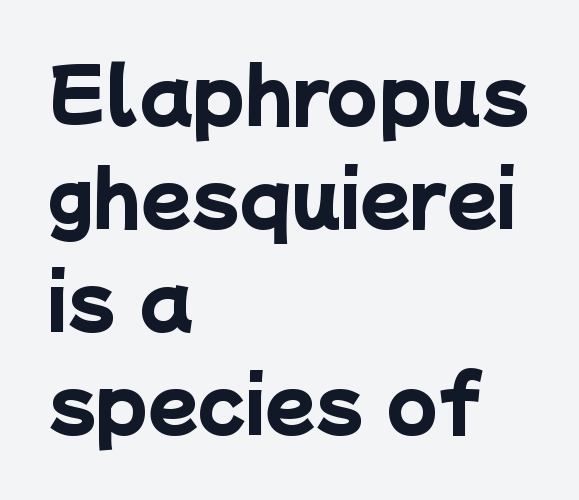
{"serif": "no", "bold": "yes", "weight": "heavy", "width": "normal", "stroke_contrast": "low", "x_height": "medium", "monospaced": "no", "underline": "no", "align": "left", "line_spacing": "normal", "line_spacing_ratio": 1.41, "letter_spacing": "normal", "letter_spacing_em": 0.0, "glyph_px": 73}
